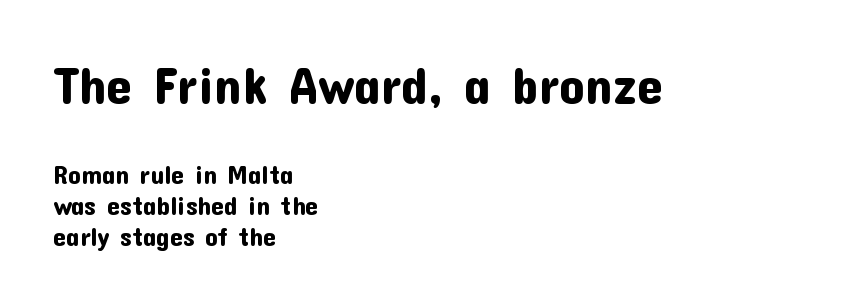
Q: Is the text italic (slanted)? A: No, it is upright.
Q: Is the typeface a serif or a sans-serif typeface? A: Sans-serif.
Q: Is the text underlined? A: No.
Q: How is the paragraph aligned? A: Left-aligned.
Q: Is the spacing between letters normal or unusually wide? A: Normal.
Q: Which block of text is set in a larger size, the first (top) or the second (bottom)? A: The first (top) one.
Q: Width (condensed, normal, or wide)? A: Normal.
Q: Stroke contrast? A: Low.
Q: x-height? A: Medium.
Q: Monospaced? A: No.
